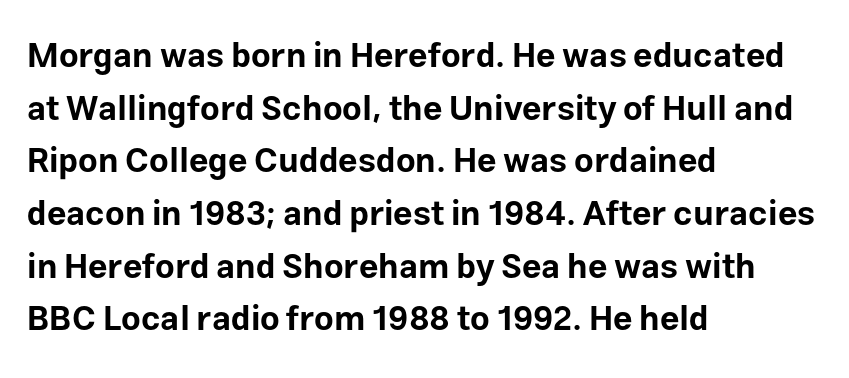
Vertical spacing — default. Inter-character spacing is left at the font's built-in metrics. Has an underline been added? It has not. Note the varied advance widths — an 'i' is clearly narrower than an 'm'. Does the weight exceed regular? Yes, all the way to bold. In terms of letterform style, serifs are entirely absent.
